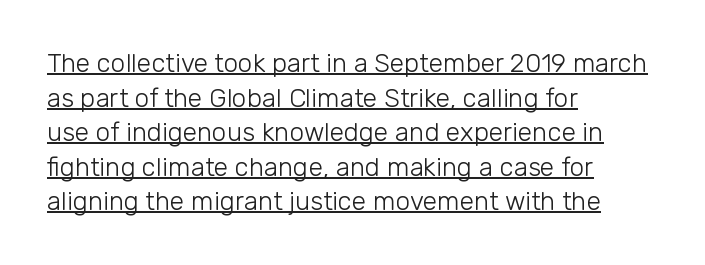
Q: Is the text bold? A: No.
Q: Is the text italic (slanted)? A: No, it is upright.
Q: Is the text underlined? A: Yes.
Q: How is the paragraph aligned? A: Left-aligned.
Q: Is the spacing between letters normal or unusually wide? A: Normal.
Q: Is the spacing between lines tight, normal or loose? A: Normal.
